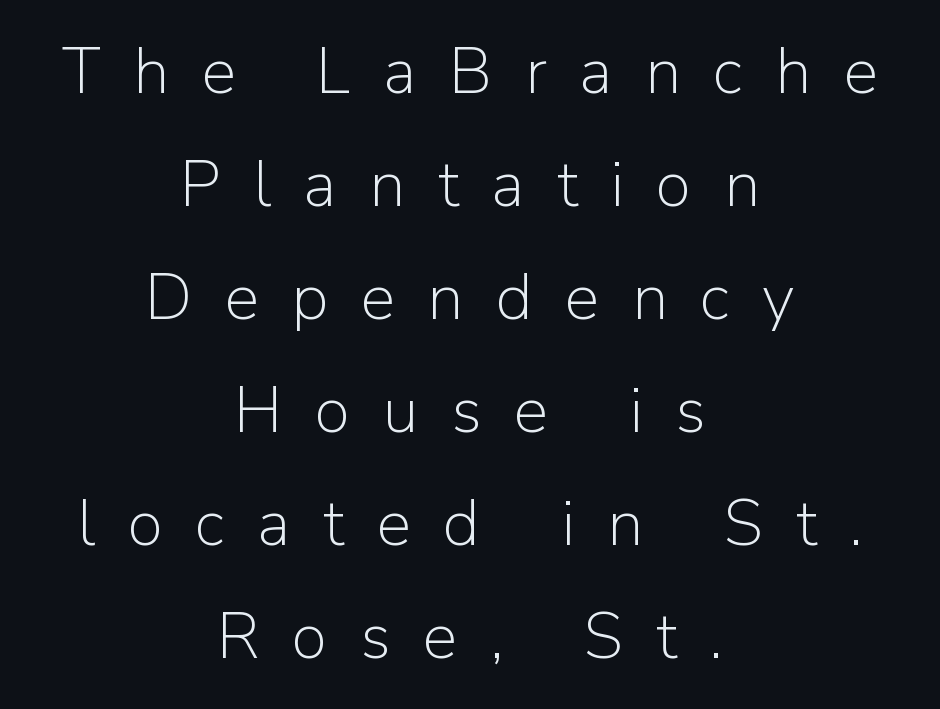
{"serif": "no", "italic": "no", "bold": "no", "weight": "light", "width": "normal", "stroke_contrast": "low", "x_height": "medium", "monospaced": "no", "underline": "no", "align": "center", "line_spacing_ratio": 1.74, "letter_spacing": "wide", "letter_spacing_em": 0.5, "glyph_px": 65}
